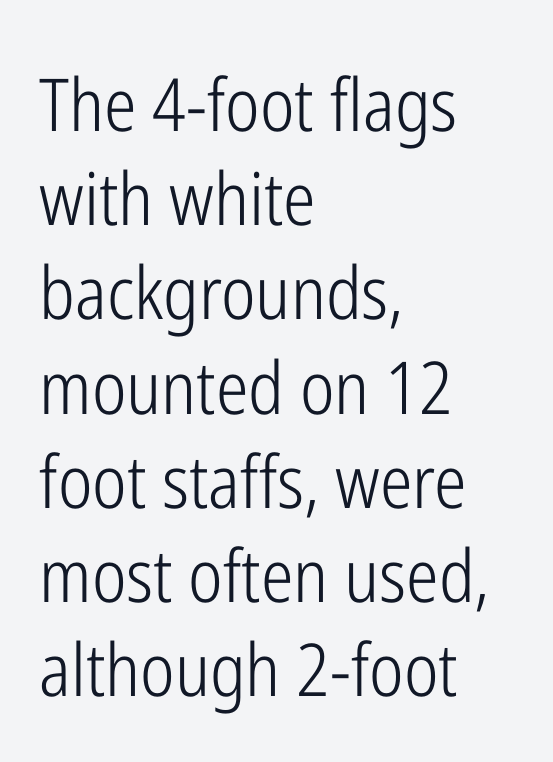
Q: Is the text bold? A: No.
Q: Is the text italic (slanted)? A: No, it is upright.
Q: Is the typeface a serif or a sans-serif typeface? A: Sans-serif.
Q: Is the text underlined? A: No.
Q: How is the paragraph aligned? A: Left-aligned.
Q: Is the spacing between letters normal or unusually wide? A: Normal.
Q: Is the spacing between lines tight, normal or loose? A: Normal.
Q: Width (condensed, normal, or wide)? A: Condensed.
Q: Stroke contrast? A: Low.
Q: x-height? A: Medium.
Q: Monospaced? A: No.
